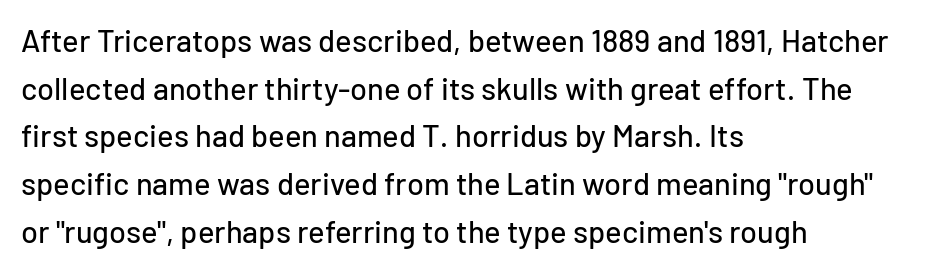
The image shows 31 px sans-serif type, upright; set left-aligned, normal line spacing (1.54x), normal letter spacing, not underlined; low stroke contrast and a medium x-height.
